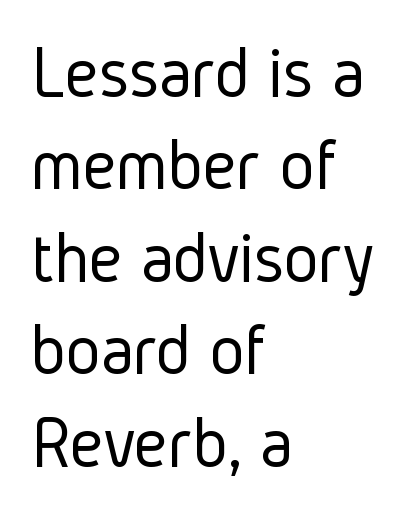
This rendering uses left alignment, leaving the right contour irregular. Characters follow at the spacing the type designer built in. Rows of type keep a routine distance in the vertical direction. Only glyphs here, with clear space below each row. Typographically, this falls in the sans-serif category.
